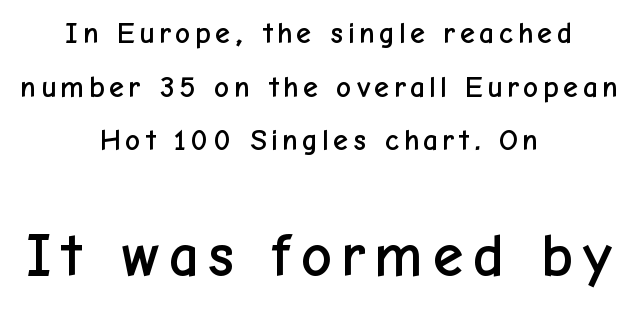
Q: Is the text italic (slanted)? A: No, it is upright.
Q: Is the typeface a serif or a sans-serif typeface? A: Sans-serif.
Q: Is the text underlined? A: No.
Q: How is the paragraph aligned? A: Centered.
Q: Which block of text is set in a larger size, the first (top) or the second (bottom)? A: The second (bottom) one.
Q: Width (condensed, normal, or wide)? A: Normal.
Q: Stroke contrast? A: Low.
Q: x-height? A: Medium.
Q: Monospaced? A: No.
